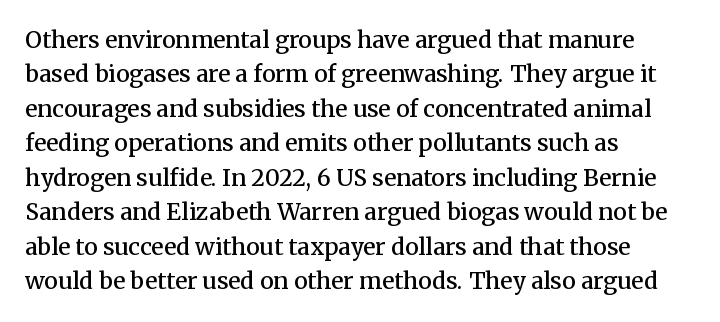
Q: Is the text bold? A: Semi-bold.
Q: Is the text italic (slanted)? A: No, it is upright.
Q: Is the text underlined? A: No.
Q: How is the paragraph aligned? A: Left-aligned.
Q: Is the spacing between letters normal or unusually wide? A: Normal.
Q: Is the spacing between lines tight, normal or loose? A: Normal.
